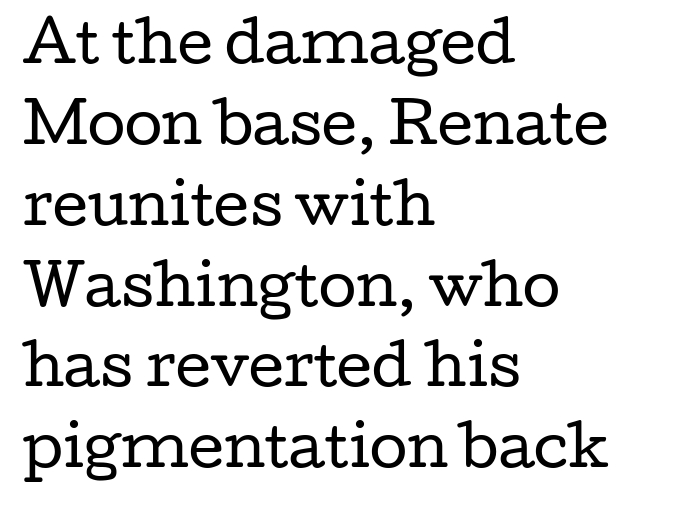
Q: Is the text bold? A: No.
Q: Is the text italic (slanted)? A: No, it is upright.
Q: Is the typeface a serif or a sans-serif typeface? A: Serif.
Q: Is the text underlined? A: No.
Q: How is the paragraph aligned? A: Left-aligned.
Q: Is the spacing between letters normal or unusually wide? A: Normal.
Q: Is the spacing between lines tight, normal or loose? A: Normal.
Q: Width (condensed, normal, or wide)? A: Wide.
Q: Stroke contrast? A: Low.
Q: x-height? A: Medium.
Q: Monospaced? A: No.
